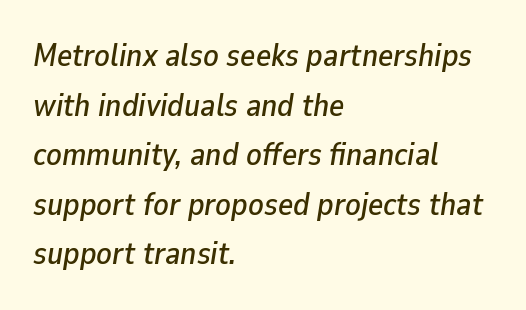
Interline gaps are of average width in this sample. Varying glyph widths throughout — classic text-font behaviour. Observe the lean: these are italic letterforms. Teacher's note: observe the even left margin — that is flush-left alignment.
